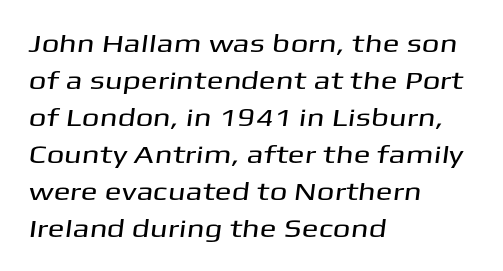
Q: Is the text underlined? A: No.
Q: How is the paragraph aligned? A: Left-aligned.
Q: Is the spacing between letters normal or unusually wide? A: Normal.
Q: Is the spacing between lines tight, normal or loose? A: Normal.
